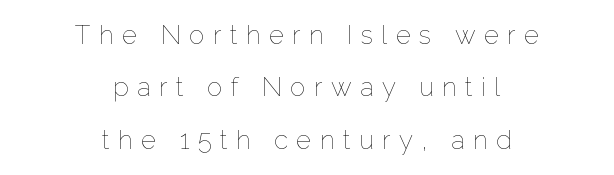
Spacing between characters has been opened up far beyond the box default. When letters stand straight like this, we call the style roman or upright. A clean baseline with only descenders dipping below it. Leftover space on each line is divided equally before and after the words.
